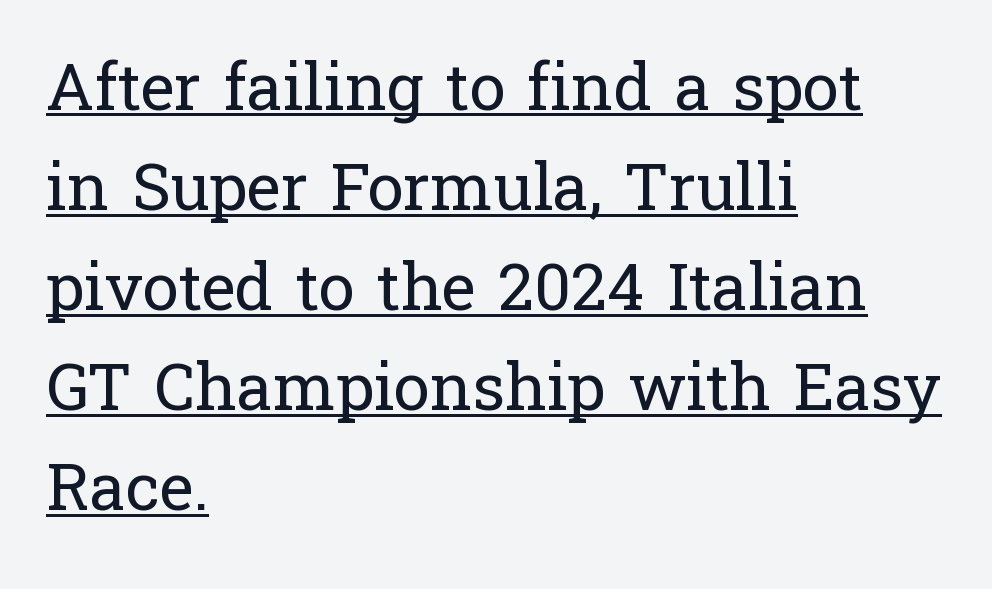
Q: Is the text bold? A: No.
Q: Is the text italic (slanted)? A: No, it is upright.
Q: Is the typeface a serif or a sans-serif typeface? A: Serif.
Q: Is the text underlined? A: Yes.
Q: How is the paragraph aligned? A: Left-aligned.
Q: Is the spacing between letters normal or unusually wide? A: Normal.
Q: Is the spacing between lines tight, normal or loose? A: Normal.
Q: Width (condensed, normal, or wide)? A: Normal.
Q: Stroke contrast? A: Low.
Q: x-height? A: Medium.
Q: Monospaced? A: No.
